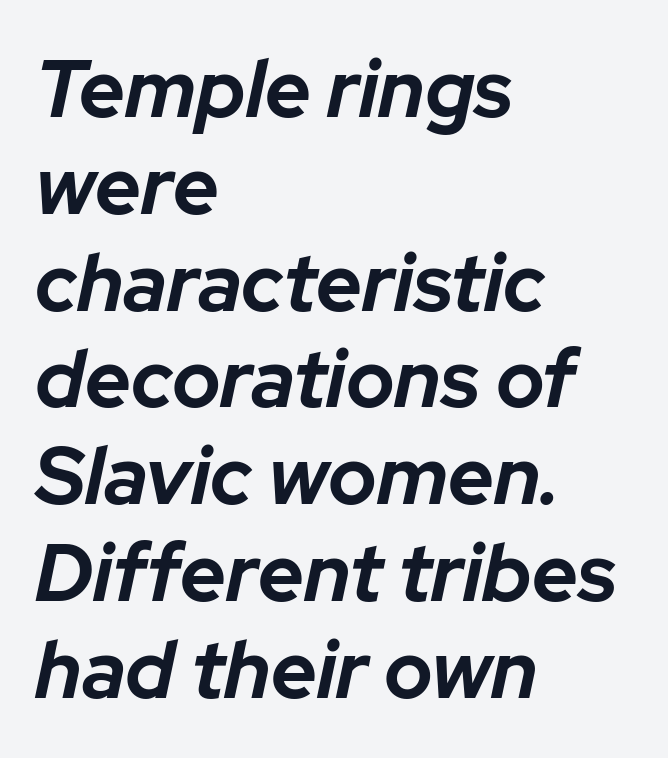
Teacher's note: observe the even left margin — that is flush-left alignment. A bare baseline throughout the passage. Look at the stroke-to-counter ratio: heavy, a bold. Spacing verdict: proportional, widths tailored to each character.
